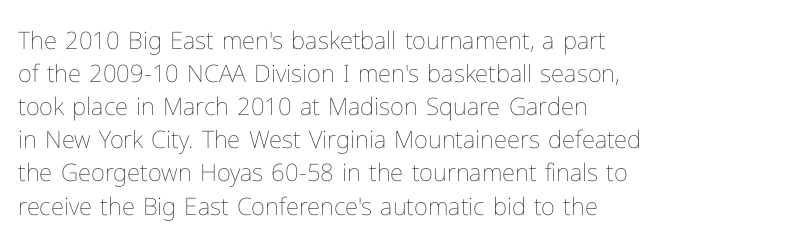
The image shows 24 px text type, upright; set left-aligned, normal line spacing (1.38x), normal letter spacing, not underlined.
